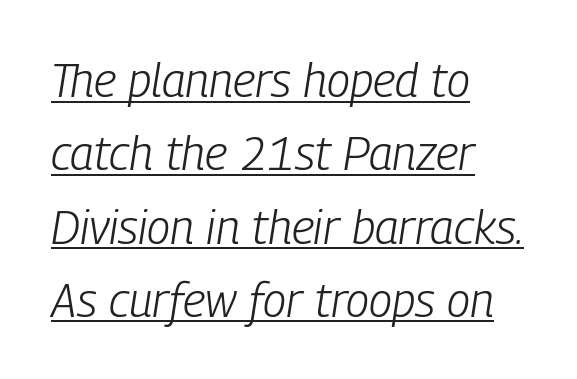
The image shows 47 px light, condensed type, italic (leaning right); set left-aligned, normal line spacing (1.56x), normal letter spacing, underlined; low stroke contrast and a medium x-height.
